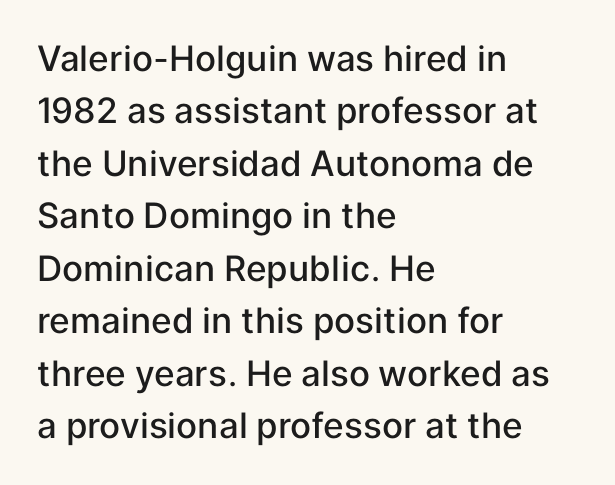
{"serif": "no", "italic": "no", "bold": "semi", "weight": "semibold", "width": "normal", "stroke_contrast": "low", "x_height": "medium", "monospaced": "no", "underline": "no", "align": "left", "line_spacing": "normal", "line_spacing_ratio": 1.5, "letter_spacing": "normal", "letter_spacing_em": 0.0, "glyph_px": 35}
